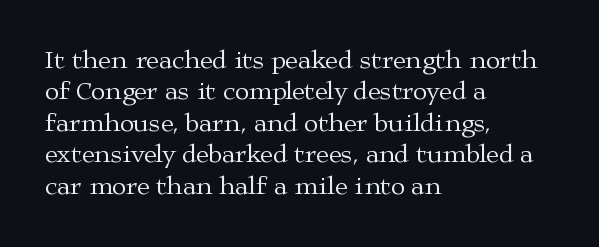
Q: Is the text bold? A: No.
Q: Is the text italic (slanted)? A: No, it is upright.
Q: Is the text underlined? A: No.
Q: How is the paragraph aligned? A: Left-aligned.
Q: Is the spacing between letters normal or unusually wide? A: Normal.
